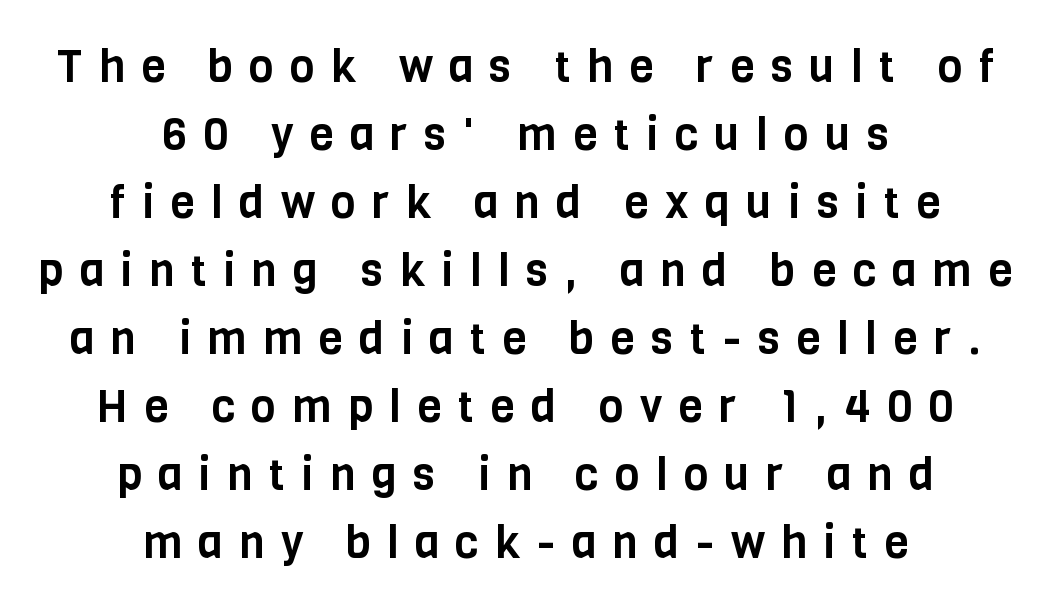
{"serif": "no", "italic": "no", "width": "condensed", "stroke_contrast": "low", "x_height": "large", "monospaced": "no", "underline": "no", "align": "center", "line_spacing": "normal", "line_spacing_ratio": 1.51, "letter_spacing": "wide", "letter_spacing_em": 0.36, "glyph_px": 45}
